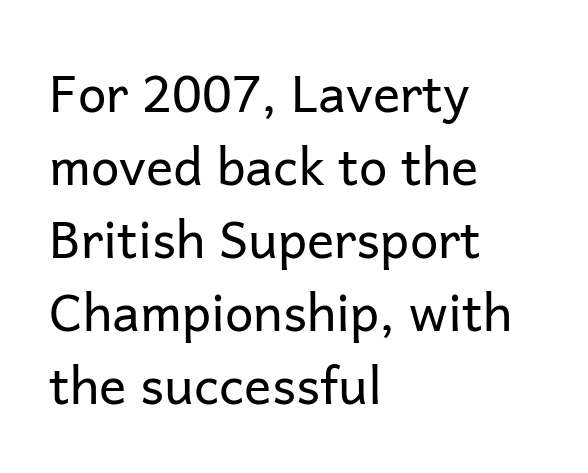
This sample is left-justified, so line endings fall wherever the words run out. Glyph-to-glyph distance matches everyday printed text. Glance below the letters and you will spot only blank space. Leading matches the norm, producing a regular column.
